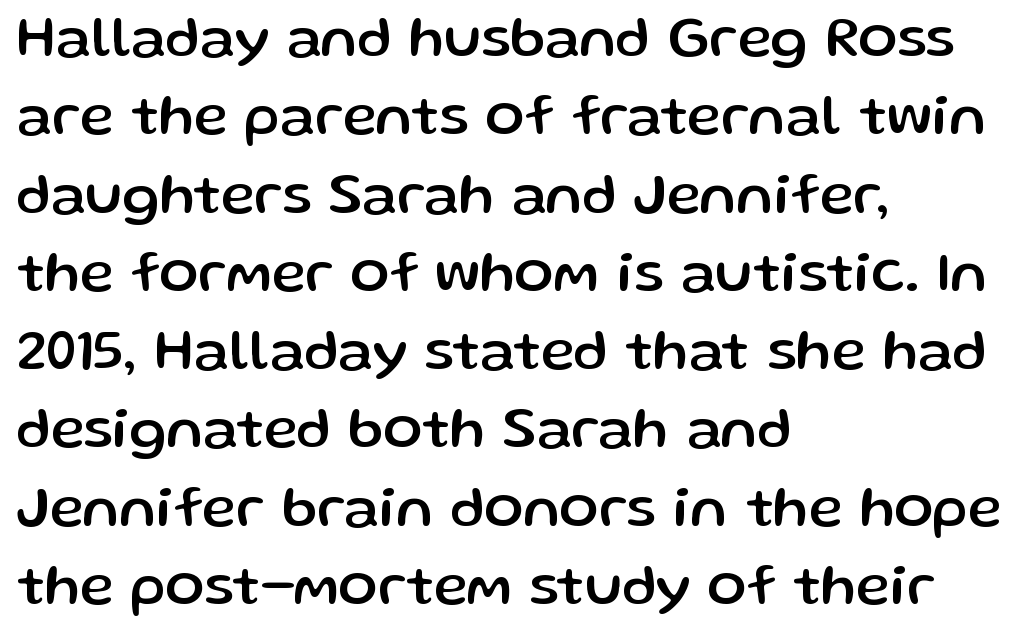
The image shows 58 px sans-serif type, upright; set left-aligned, normal line spacing (1.35x), normal letter spacing, not underlined; low stroke contrast and a medium x-height.
